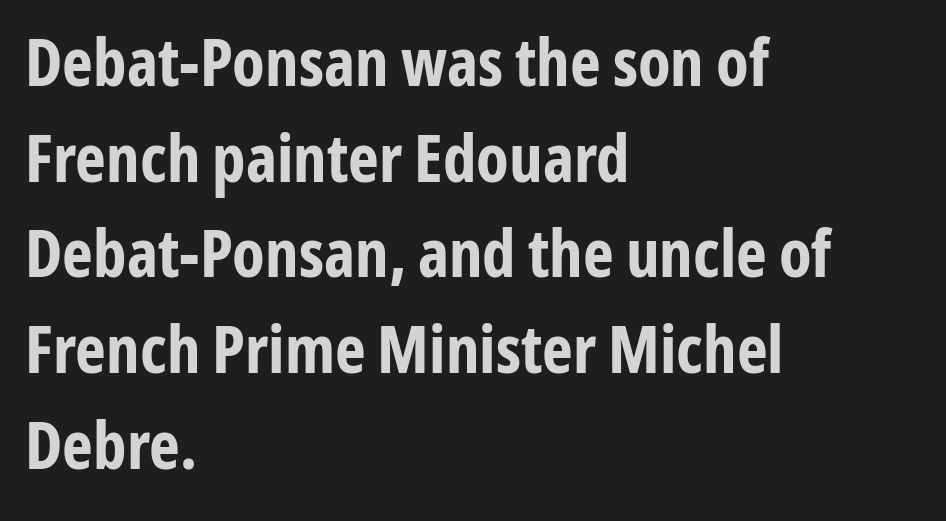
{"serif": "no", "italic": "no", "bold": "yes", "weight": "bold", "width": "condensed", "stroke_contrast": "low", "x_height": "medium", "monospaced": "no", "underline": "no", "align": "left", "line_spacing": "normal", "line_spacing_ratio": 1.45, "letter_spacing": "normal", "letter_spacing_em": 0.0, "glyph_px": 66}
